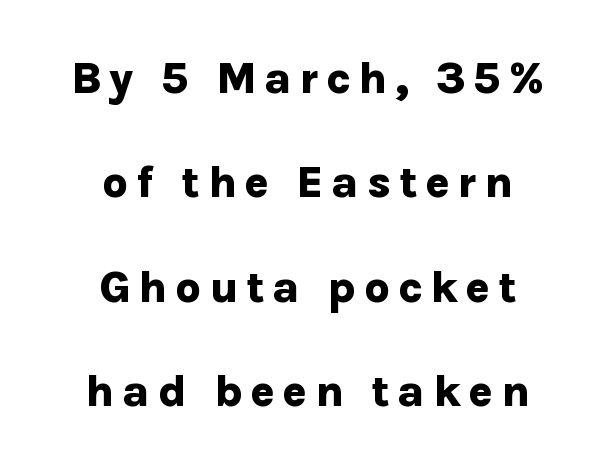
Serifs: no, the terminals of the letterforms are clean. Short and long lines alike share a common midpoint. No italicization has been applied; the sample stays upright. Pretty heavy lettering here — definitely bold. What's the leading like? Stretched, with rows far apart. You could not count columns in this text — the font is proportionally spaced.
